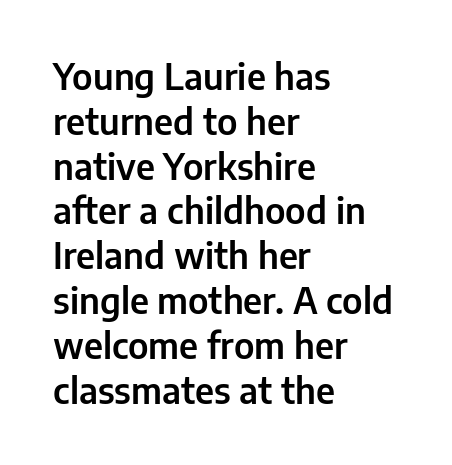
{"serif": "no", "italic": "no", "width": "normal", "stroke_contrast": "low", "x_height": "medium", "monospaced": "no", "underline": "no", "align": "left", "line_spacing": "normal", "line_spacing_ratio": 1.28, "letter_spacing": "normal", "letter_spacing_em": 0.0, "glyph_px": 35}
